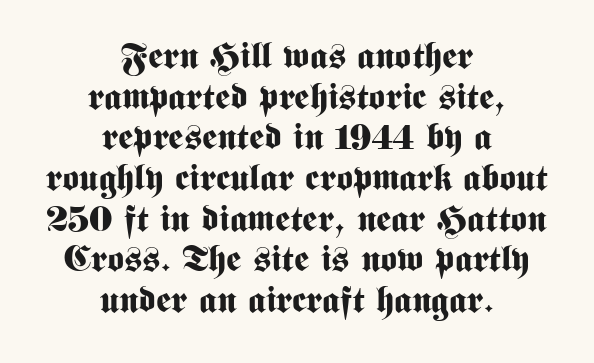
{"serif": "no", "italic": "no", "bold": "yes", "weight": "bold", "width": "condensed", "stroke_contrast": "medium", "x_height": "medium", "monospaced": "no", "underline": "no", "align": "center", "line_spacing": "tight", "line_spacing_ratio": 1.13, "letter_spacing": "normal", "letter_spacing_em": 0.0, "glyph_px": 36}
